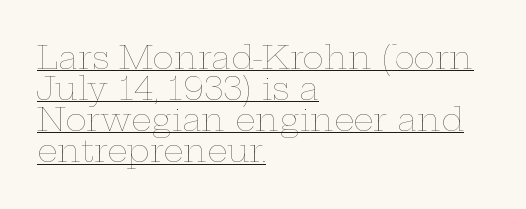
Q: Is the text bold? A: No.
Q: Is the text italic (slanted)? A: No, it is upright.
Q: Is the text underlined? A: Yes.
Q: How is the paragraph aligned? A: Left-aligned.
Q: Is the spacing between letters normal or unusually wide? A: Normal.
Q: Is the spacing between lines tight, normal or loose? A: Tight.
Q: Width (condensed, normal, or wide)? A: Wide.
Q: Stroke contrast? A: Low.
Q: x-height? A: Medium.
Q: Monospaced? A: No.
